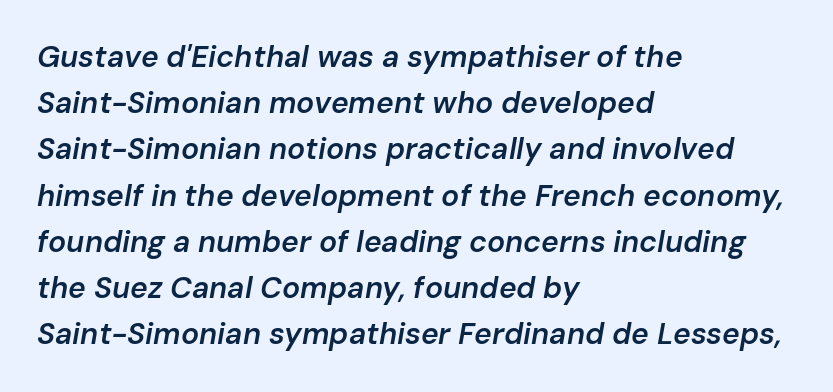
The image shows 30 px semibold type, italic (leaning right); set left-aligned, normal line spacing (1.54x), normal letter spacing, not underlined; low stroke contrast and a medium x-height.
